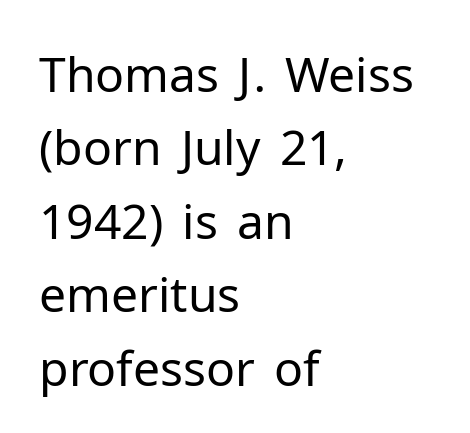
The image shows 48 px regular-weight sans-serif type, upright; set left-aligned, normal line spacing (1.53x), normal letter spacing, not underlined; low stroke contrast and a medium x-height.
